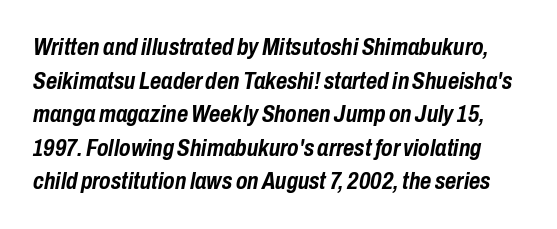
These lines were composed using italics. Regular leading. Every letter is thick-stroked: bold, no question. Tracking value appears to be zero — textbook default spacing.
